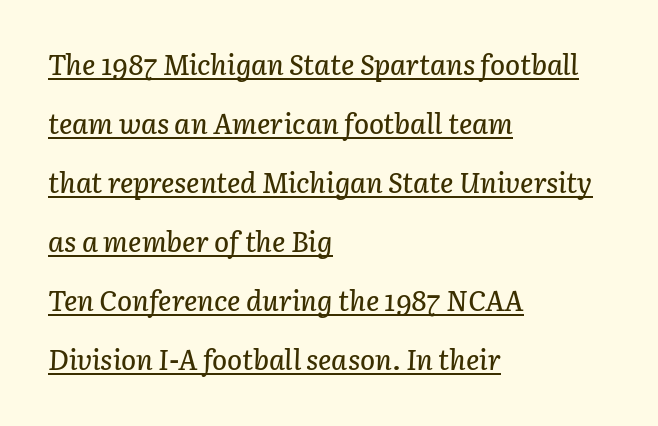
{"italic": "yes", "lean": "right", "slant_degrees": 3, "width": "normal", "stroke_contrast": "low", "x_height": "medium", "monospaced": "no", "underline": "yes", "align": "left", "line_spacing": "loose", "line_spacing_ratio": 2.11, "letter_spacing": "normal", "letter_spacing_em": 0.0, "glyph_px": 28}
